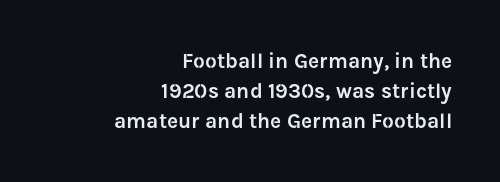
The image shows 21 px text type, upright; set right-aligned, normal line spacing (1.42x), normal letter spacing, not underlined.
